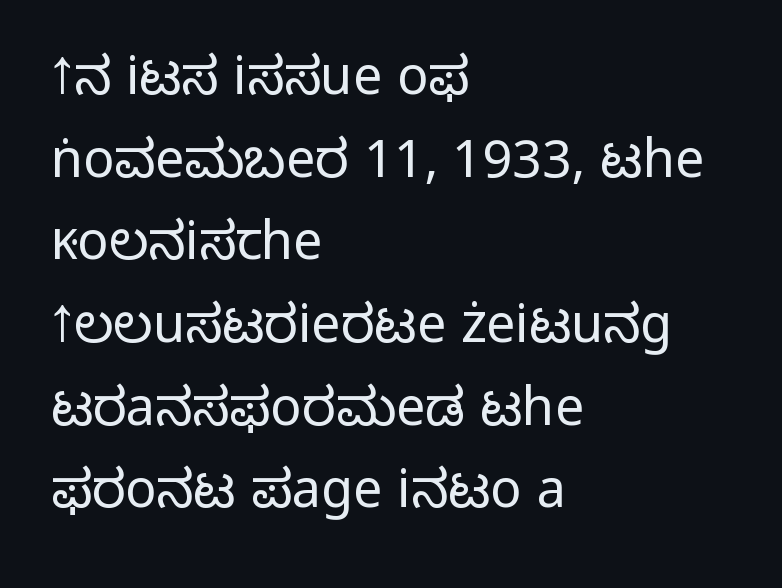
Leftover space on each line is placed entirely after the last word. This is roman type, the default non-slanted kind. The designer went with a sans here, leaving each stem footless. Whoever set this chose a conventional vertical rhythm.
